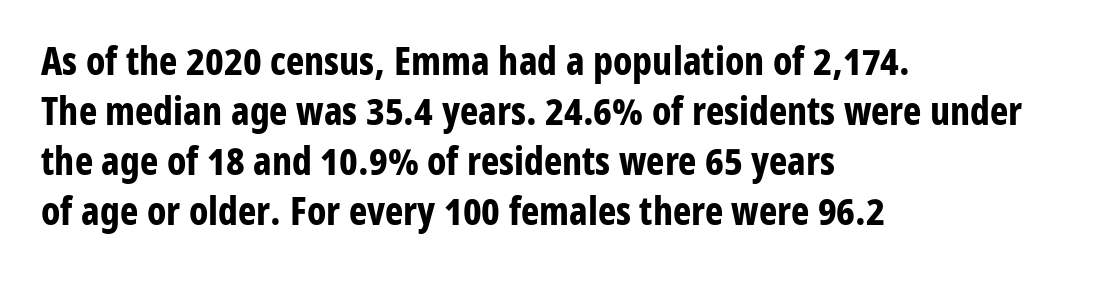
As a designer I'd log this as weight 700, bold. The horizontal fit of the characters is conventional and even. This sample keeps an unexceptional amount of space between lines. Type style note: lacks serifs. A roman cut, with each character standing at attention.
